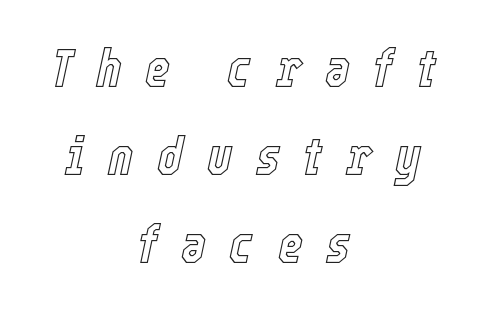
The image shows 54 px condensed type, italic (leaning right); set centered, normal line spacing (1.63x), unusually wide letter spacing (+0.43 em), not underlined; a medium x-height.
